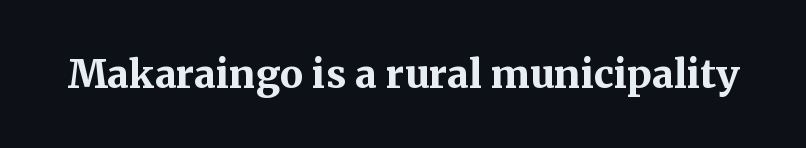
{"serif": "yes", "italic": "no", "bold": "yes", "weight": "bold", "width": "normal", "stroke_contrast": "medium", "x_height": "medium", "monospaced": "no", "underline": "no", "letter_spacing": "normal", "letter_spacing_em": 0.0, "glyph_px": 39}
